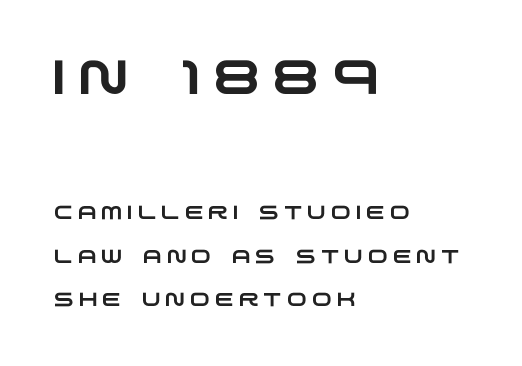
Q: Is the typeface a serif or a sans-serif typeface? A: Sans-serif.
Q: Is the text underlined? A: No.
Q: How is the paragraph aligned? A: Left-aligned.
Q: Is the spacing between letters normal or unusually wide? A: Unusually wide.
Q: Is the spacing between lines tight, normal or loose? A: Loose.
Q: Which block of text is set in a larger size, the first (top) or the second (bottom)? A: The first (top) one.
Q: Width (condensed, normal, or wide)? A: Wide.
Q: Stroke contrast? A: Low.
Q: x-height? A: Large.
Q: Monospaced? A: No.
